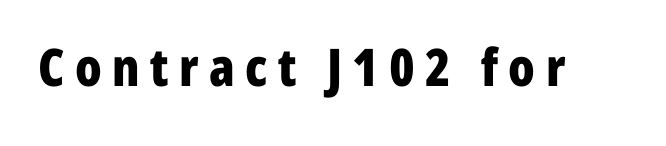
Q: Is the text bold? A: Yes.
Q: Is the text italic (slanted)? A: No, it is upright.
Q: Is the typeface a serif or a sans-serif typeface? A: Sans-serif.
Q: Is the text underlined? A: No.
Q: Is the spacing between letters normal or unusually wide? A: Unusually wide.
Q: Width (condensed, normal, or wide)? A: Condensed.
Q: Stroke contrast? A: Low.
Q: x-height? A: Medium.
Q: Monospaced? A: No.
